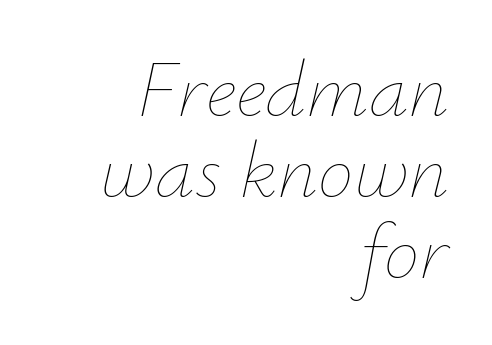
The image shows 80 px thin type, italic (leaning right); set right-aligned, tight line spacing (1.01x), normal letter spacing, not underlined; low stroke contrast and a small x-height.
